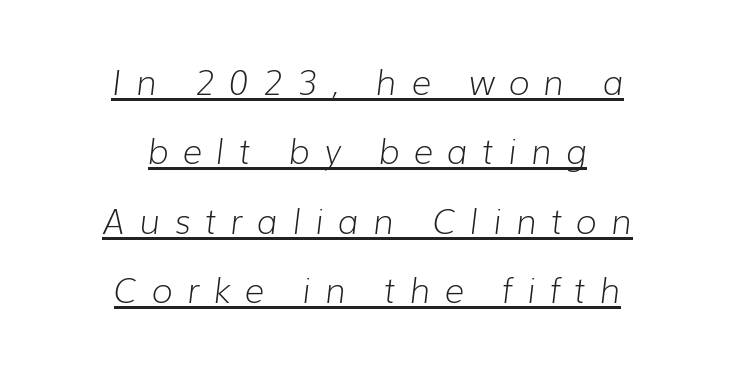
{"italic": "yes", "lean": "right", "slant_degrees": 7, "bold": "no", "weight": "light", "width": "normal", "stroke_contrast": "low", "x_height": "medium", "monospaced": "no", "underline": "yes", "align": "center", "line_spacing": "loose", "line_spacing_ratio": 2.04, "letter_spacing": "wide", "letter_spacing_em": 0.42, "glyph_px": 34}
